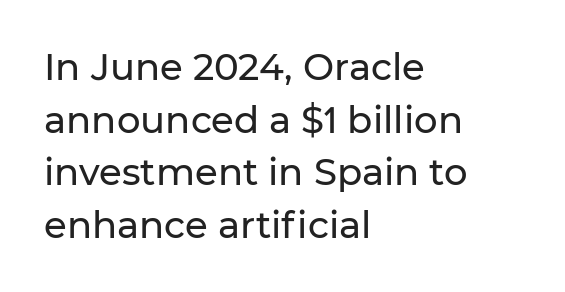
Q: Is the text italic (slanted)? A: No, it is upright.
Q: Is the typeface a serif or a sans-serif typeface? A: Sans-serif.
Q: Is the text underlined? A: No.
Q: How is the paragraph aligned? A: Left-aligned.
Q: Is the spacing between letters normal or unusually wide? A: Normal.
Q: Is the spacing between lines tight, normal or loose? A: Normal.
Q: Width (condensed, normal, or wide)? A: Normal.
Q: Stroke contrast? A: Low.
Q: x-height? A: Medium.
Q: Monospaced? A: No.
